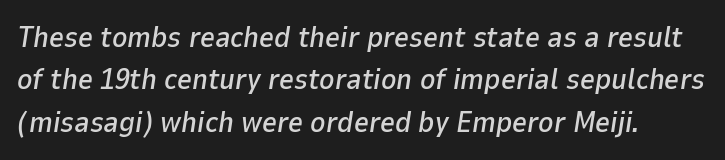
Q: Is the text italic (slanted)? A: Yes, it leans right by about 9 degrees.
Q: Is the text underlined? A: No.
Q: Is the spacing between letters normal or unusually wide? A: Normal.
Q: Is the spacing between lines tight, normal or loose? A: Normal.
Q: Width (condensed, normal, or wide)? A: Normal.
Q: Stroke contrast? A: Low.
Q: x-height? A: Medium.
Q: Monospaced? A: No.
